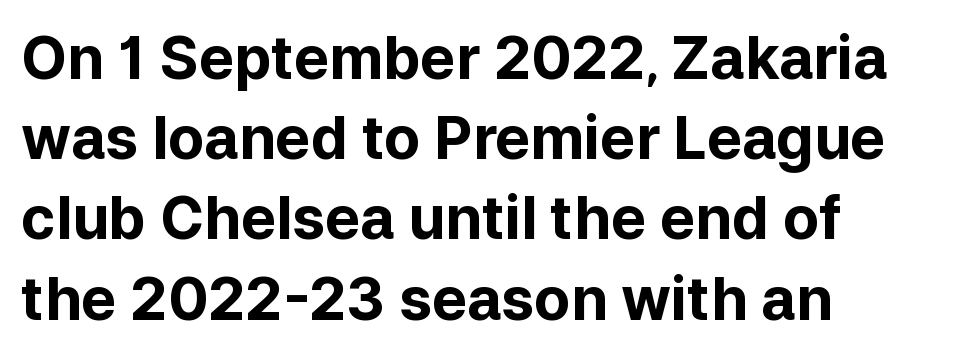
Q: Is the text bold? A: Yes.
Q: Is the text italic (slanted)? A: No, it is upright.
Q: Is the typeface a serif or a sans-serif typeface? A: Sans-serif.
Q: Is the text underlined? A: No.
Q: How is the paragraph aligned? A: Left-aligned.
Q: Is the spacing between letters normal or unusually wide? A: Normal.
Q: Is the spacing between lines tight, normal or loose? A: Normal.
Q: Width (condensed, normal, or wide)? A: Normal.
Q: Stroke contrast? A: Low.
Q: x-height? A: Medium.
Q: Monospaced? A: No.
